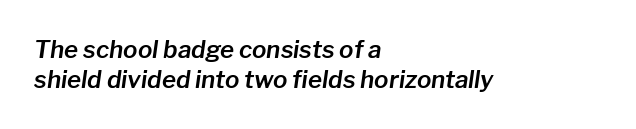
{"italic": "yes", "lean": "right", "slant_degrees": 8, "underline": "no", "align": "left", "line_spacing": "normal", "line_spacing_ratio": 1.26, "letter_spacing": "normal", "letter_spacing_em": 0.0, "glyph_px": 24}
